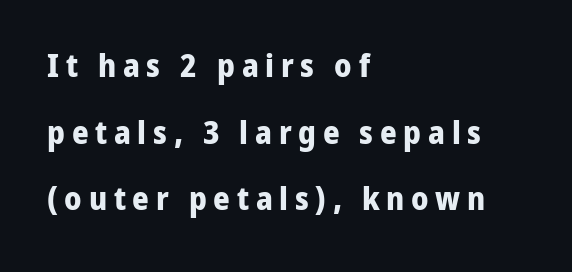
{"serif": "no", "italic": "no", "bold": "yes", "weight": "bold", "width": "normal", "stroke_contrast": "low", "x_height": "medium", "monospaced": "no", "underline": "no", "align": "left", "line_spacing": "loose", "line_spacing_ratio": 2.08, "letter_spacing": "wide", "letter_spacing_em": 0.21, "glyph_px": 32}
